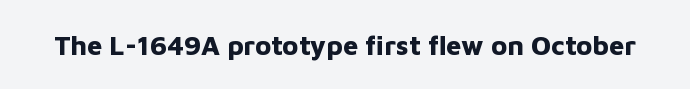
{"italic": "no", "bold": "yes", "underline": "no", "letter_spacing": "normal", "letter_spacing_em": 0.0, "glyph_px": 27}
